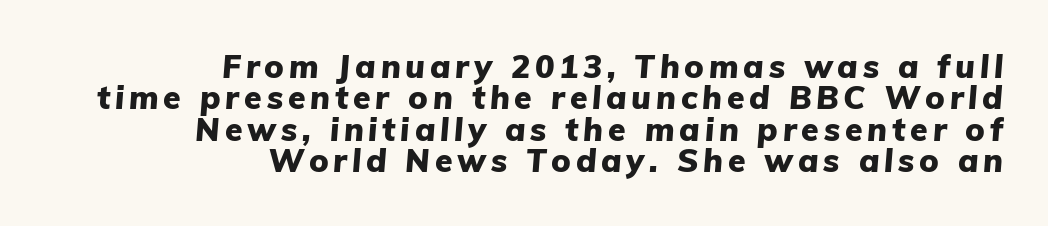
Typographic density is high because the face is bold. Observe the lean: these are italic letterforms. A typesetter would call this leading minimal, almost set solid. If you drew a ruler down the right edge, every line would touch it.
